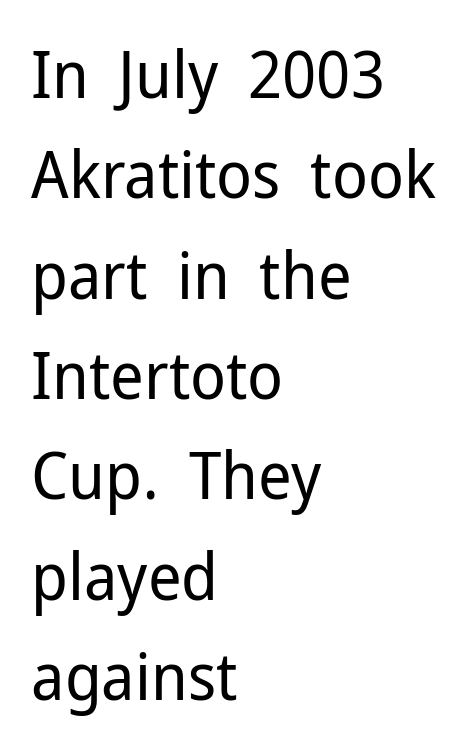
Do the characters align in a grid? No, the font is proportional. Posture: upright roman. Font category for this specimen: sans-serif. Default kerning and tracking; the words read as compact shapes.
